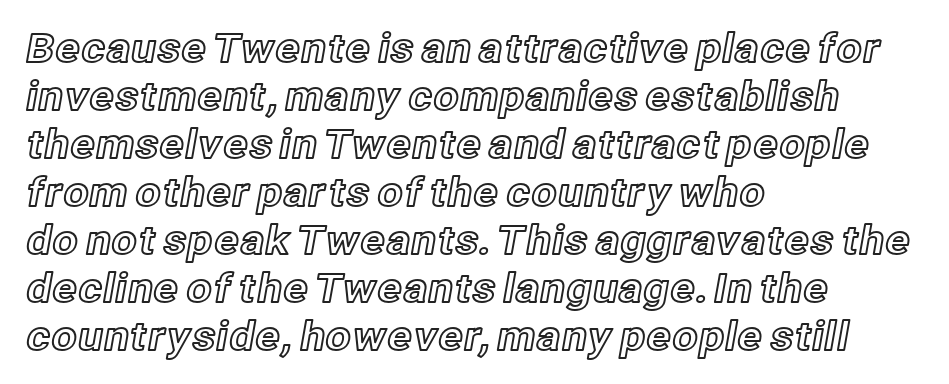
The image shows 40 px text type; set left-aligned, line spacing 1.2x, normal letter spacing, not underlined; a medium x-height.
